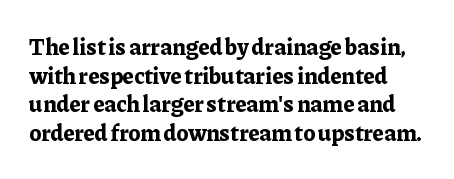
Q: Is the text bold? A: Yes.
Q: Is the text italic (slanted)? A: No, it is upright.
Q: Is the text underlined? A: No.
Q: Is the spacing between letters normal or unusually wide? A: Normal.
Q: Is the spacing between lines tight, normal or loose? A: Normal.
